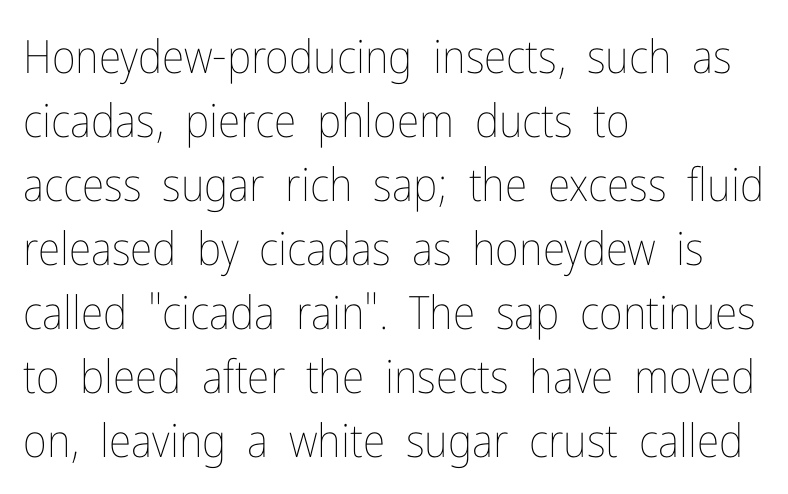
The image shows 46 px thin, condensed type, upright; set left-aligned, normal line spacing (1.39x), normal letter spacing, not underlined; low stroke contrast and a medium x-height.
